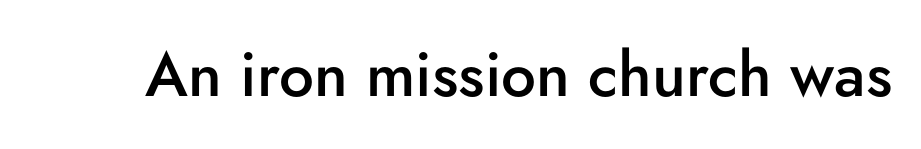
If you drew a line through each stem, it would be perfectly vertical. Any mark beneath the type? The region is blank. Nothing sits at the stroke ends, so this counts as sans-serif. Heft: intermediate — a semibold. You could call the tracking neutral — neither tight nor loose.
